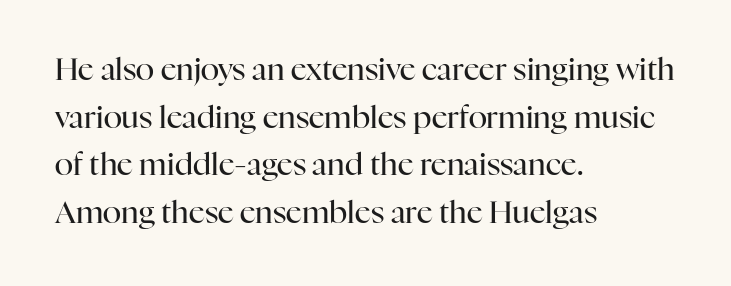
{"serif": "yes", "italic": "no", "bold": "no", "weight": "regular", "width": "normal", "stroke_contrast": "high", "x_height": "medium", "monospaced": "no", "underline": "no", "align": "left", "line_spacing": "normal", "line_spacing_ratio": 1.54, "letter_spacing": "normal", "letter_spacing_em": 0.0, "glyph_px": 31}
